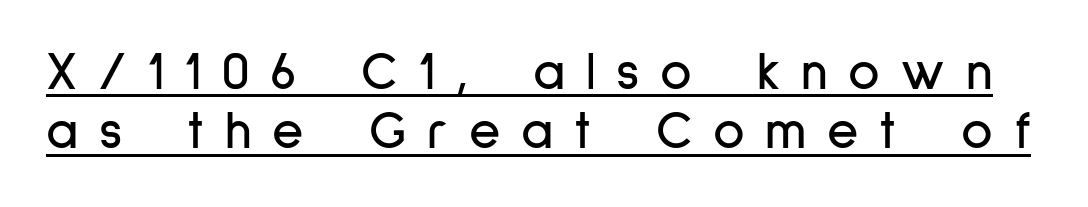
The image shows 54 px condensed sans-serif type, upright; set tight line spacing (1.1x), unusually wide letter spacing (+0.38 em), underlined; low stroke contrast and a medium x-height.
